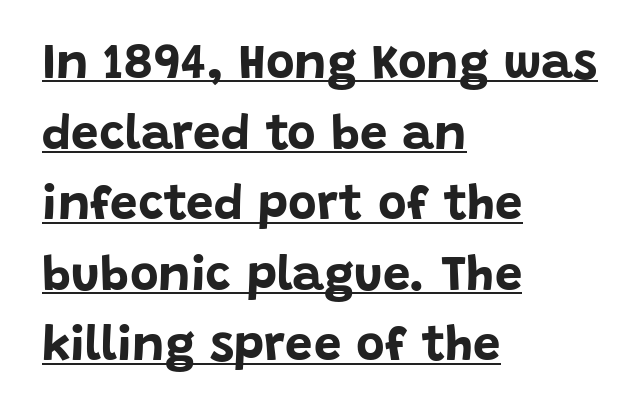
{"serif": "no", "italic": "no", "bold": "yes", "weight": "bold", "width": "normal", "stroke_contrast": "low", "x_height": "large", "monospaced": "no", "underline": "yes", "align": "left", "line_spacing": "normal", "line_spacing_ratio": 1.44, "letter_spacing": "normal", "letter_spacing_em": 0.0, "glyph_px": 49}
